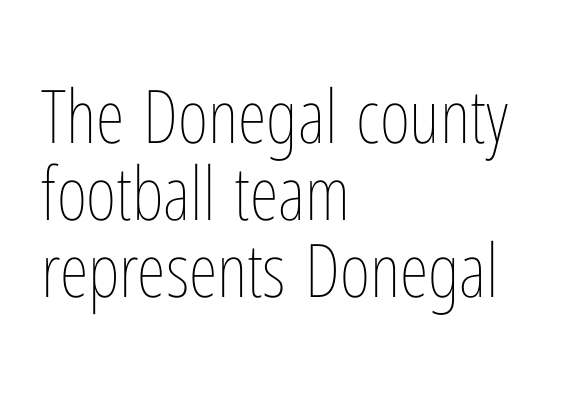
{"italic": "no", "bold": "no", "weight": "thin", "width": "condensed", "stroke_contrast": "low", "x_height": "medium", "monospaced": "no", "underline": "no", "align": "left", "line_spacing": "tight", "line_spacing_ratio": 1.04, "letter_spacing": "normal", "letter_spacing_em": 0.0, "glyph_px": 74}
